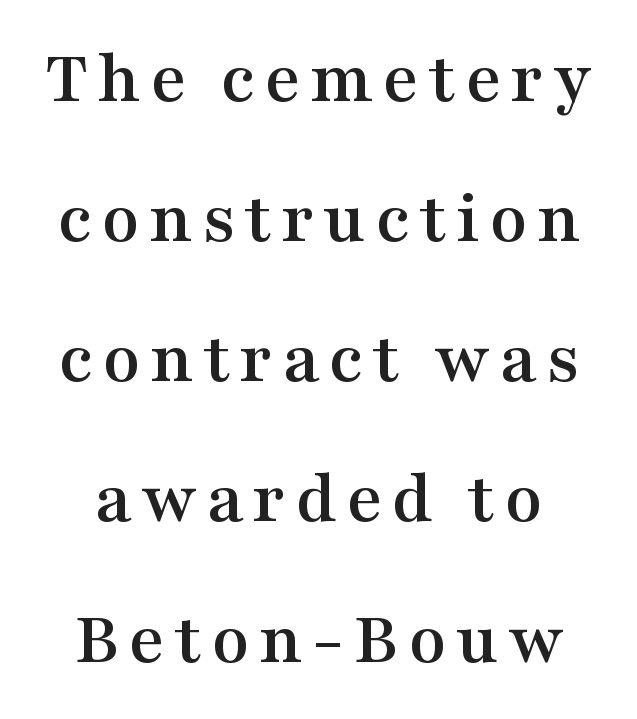
A clean baseline with only descenders dipping below it. To sum up the face: it has serifs. The passage shown is typed in a proportional face where columns would drift. This sample uses an upright cut, with every glyph sitting square on the baseline.
